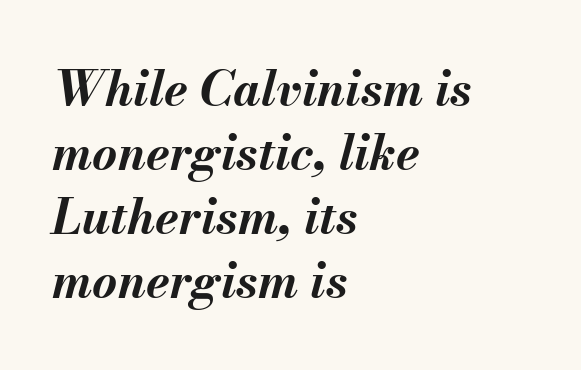
Q: Is the text bold? A: Yes.
Q: Is the text italic (slanted)? A: Yes, it leans right by about 13 degrees.
Q: Is the text underlined? A: No.
Q: How is the paragraph aligned? A: Left-aligned.
Q: Is the spacing between letters normal or unusually wide? A: Normal.
Q: Is the spacing between lines tight, normal or loose? A: Normal.
Q: Width (condensed, normal, or wide)? A: Normal.
Q: Stroke contrast? A: Medium.
Q: x-height? A: Small.
Q: Monospaced? A: No.
